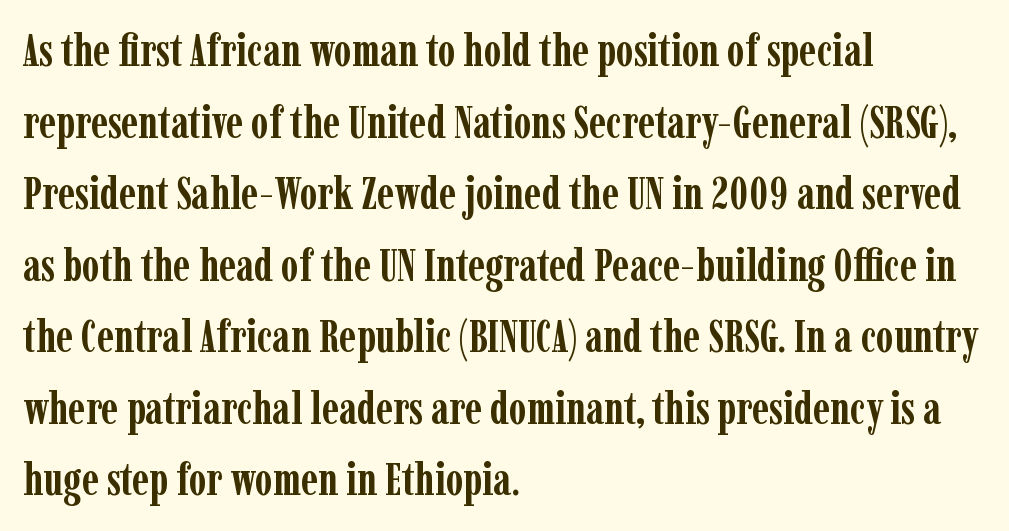
This rendering features lettering with no underline. Posture: upright roman. This is heavy type, rendered in bold. Think of a printed novel: that variable character pitch is what you see here. The letterforms sit shoulder to shoulder at normal distance.
